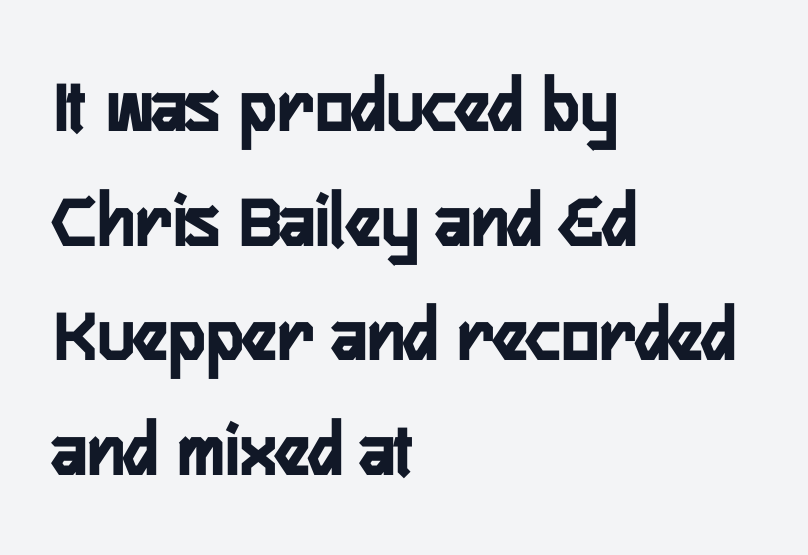
{"serif": "no", "italic": "no", "bold": "yes", "weight": "semibold", "width": "condensed", "stroke_contrast": "low", "x_height": "medium", "monospaced": "no", "underline": "no", "align": "left", "line_spacing": "normal", "line_spacing_ratio": 1.45, "letter_spacing": "normal", "letter_spacing_em": 0.0, "glyph_px": 79}
